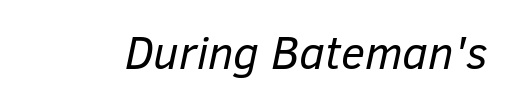
The image shows 46 px regular-weight type, italic (leaning right); set normal letter spacing, not underlined; low stroke contrast and a medium x-height.
